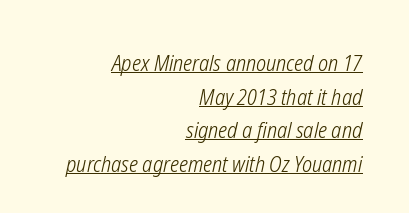
{"italic": "yes", "lean": "right", "slant_degrees": 12, "bold": "no", "underline": "yes", "align": "right", "line_spacing": "normal", "line_spacing_ratio": 1.53, "letter_spacing": "normal", "letter_spacing_em": 0.0, "glyph_px": 22}
